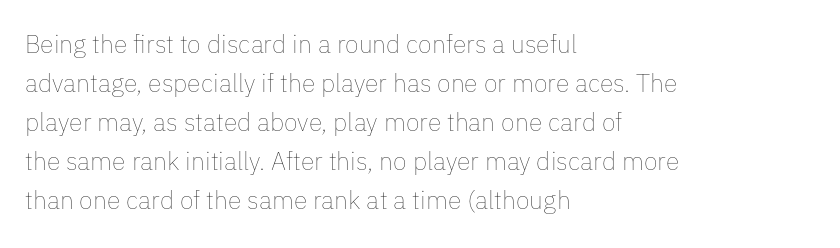
The space between consecutive lines is moderate. In terms of letterspacing, this is plain default setting. This rendering features lettering with no underline. Is the stroke heavy? The answer is a plain regular-or-lighter.
